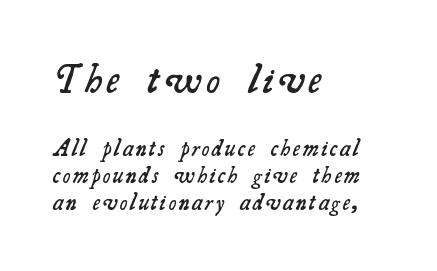
Q: Is the text bold? A: Semi-bold.
Q: Is the typeface a serif or a sans-serif typeface? A: Serif.
Q: Is the text underlined? A: No.
Q: How is the paragraph aligned? A: Left-aligned.
Q: Which block of text is set in a larger size, the first (top) or the second (bottom)? A: The first (top) one.
Q: Width (condensed, normal, or wide)? A: Normal.
Q: Stroke contrast? A: Medium.
Q: x-height? A: Small.
Q: Monospaced? A: No.
